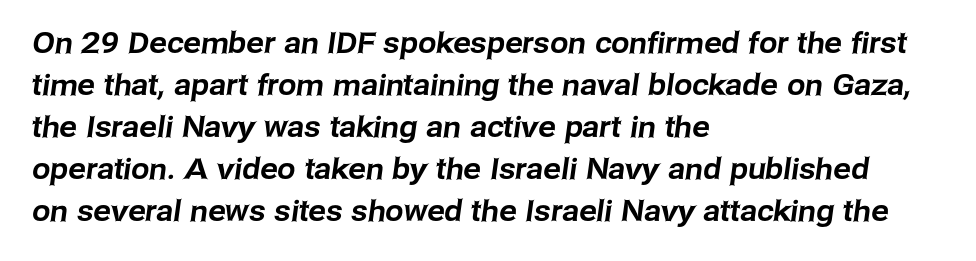
The passage shown is typed in a proportional face where columns would drift. The area under the type is left untouched. Each letter's strokes conclude bluntly, with no projecting serifs. Visually the block forms a straight wall on the left and a jagged coastline on the right. Does the leading feel generous? No, just average.
